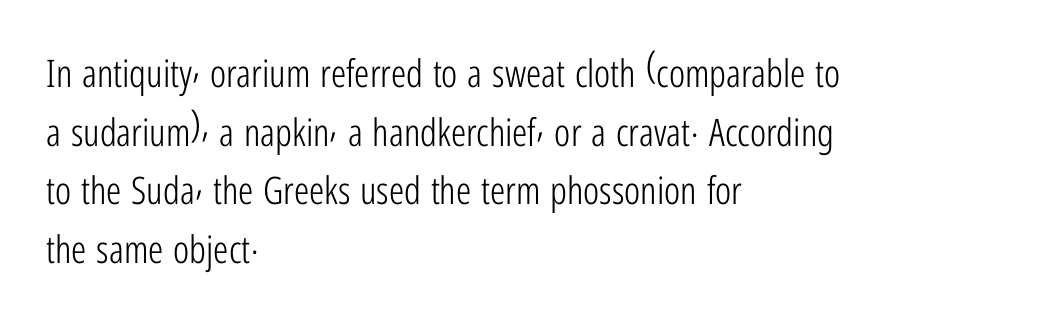
{"serif": "no", "italic": "no", "bold": "no", "weight": "light", "width": "condensed", "stroke_contrast": "low", "x_height": "medium", "monospaced": "no", "underline": "no", "align": "left", "line_spacing": "normal", "line_spacing_ratio": 1.54, "letter_spacing": "normal", "letter_spacing_em": 0.0, "glyph_px": 38}
